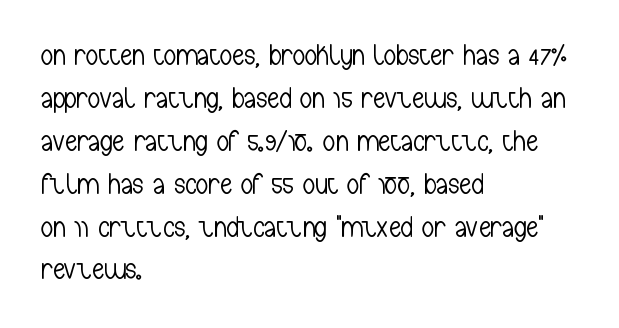
{"serif": "no", "italic": "no", "bold": "no", "weight": "light", "width": "condensed", "stroke_contrast": "low", "x_height": "medium", "monospaced": "no", "underline": "no", "align": "left", "line_spacing": "normal", "line_spacing_ratio": 1.43, "letter_spacing": "normal", "letter_spacing_em": 0.0, "glyph_px": 30}
